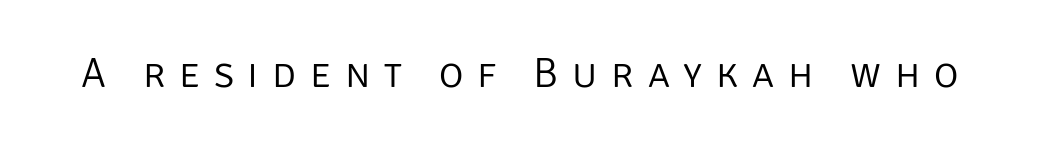
The string is rendered with underlining switched off. Designer's note — italics off, roman on. Observe the absence of serifs on each vertical stroke in this sample. Tracking here is generous; glyphs stand well apart from one another.
